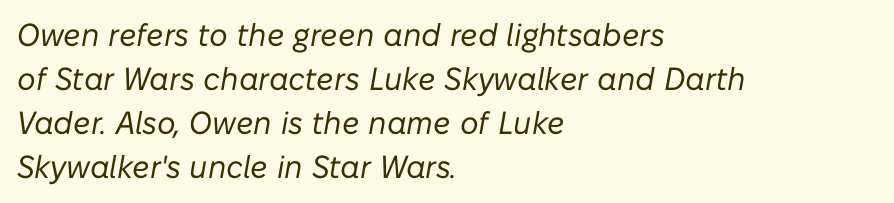
{"italic": "yes", "lean": "right", "slant_degrees": 10, "bold": "no", "weight": "regular", "width": "normal", "stroke_contrast": "low", "x_height": "medium", "monospaced": "no", "underline": "no", "align": "left", "line_spacing": "normal", "line_spacing_ratio": 1.38, "letter_spacing": "normal", "letter_spacing_em": 0.0, "glyph_px": 32}
